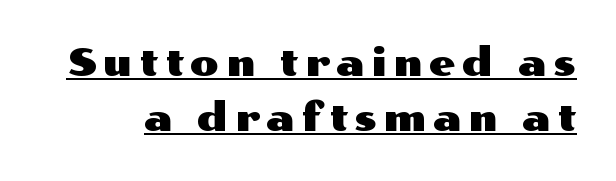
Q: Is the text italic (slanted)? A: No, it is upright.
Q: Is the typeface a serif or a sans-serif typeface? A: Sans-serif.
Q: Is the text underlined? A: Yes.
Q: Is the spacing between lines tight, normal or loose? A: Normal.
Q: Width (condensed, normal, or wide)? A: Wide.
Q: Stroke contrast? A: Medium.
Q: x-height? A: Medium.
Q: Monospaced? A: No.
